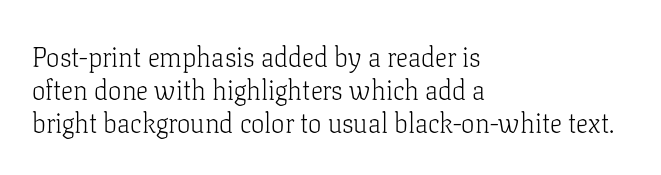
The zone under the glyphs is completely vacant. The passage is arranged the way most books set body copy — flush left. The type sits square on the baseline with zero lean. Weight: in the light-to-regular range. In terms of letterspacing, this is plain default setting.
